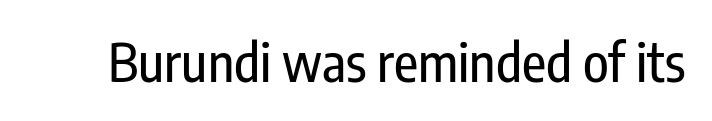
The image shows 53 px condensed sans-serif type, upright; set normal letter spacing, not underlined; low stroke contrast and a medium x-height.
